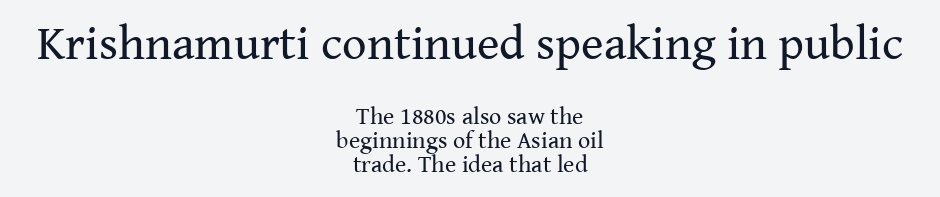
Posture: straight, roman, zero tilt. The font family rendered here belongs to the serif group. The passage shown is not bold in any degree. Which of the two is more prominent by size? The first, at the top. The rendering positions every line midway between the sides.
